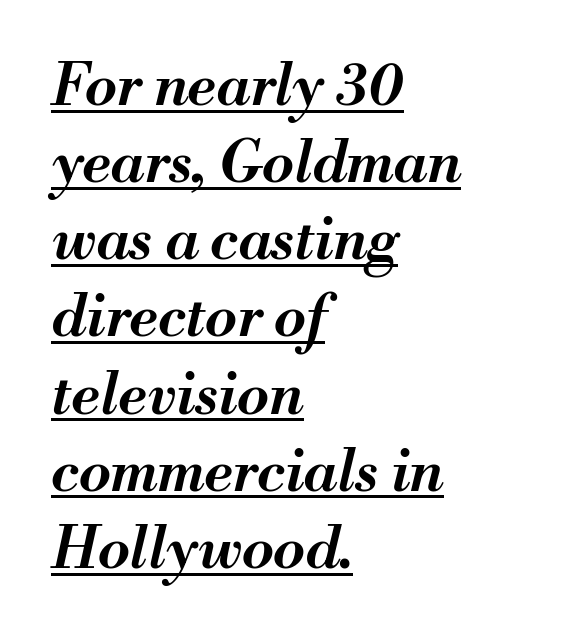
Q: Is the text bold? A: Semi-bold.
Q: Is the text italic (slanted)? A: Yes, it leans right by about 13 degrees.
Q: Is the text underlined? A: Yes.
Q: How is the paragraph aligned? A: Left-aligned.
Q: Is the spacing between letters normal or unusually wide? A: Normal.
Q: Is the spacing between lines tight, normal or loose? A: Normal.
Q: Width (condensed, normal, or wide)? A: Normal.
Q: Stroke contrast? A: Medium.
Q: x-height? A: Small.
Q: Monospaced? A: No.
